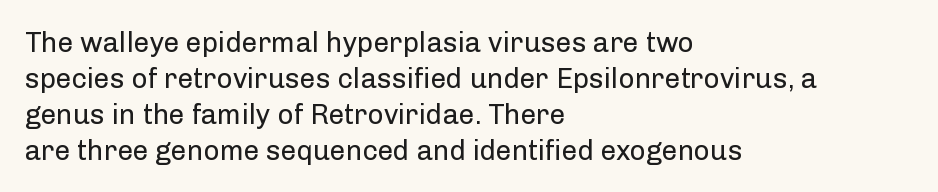
Q: Is the text bold? A: No.
Q: Is the text italic (slanted)? A: No, it is upright.
Q: Is the typeface a serif or a sans-serif typeface? A: Sans-serif.
Q: Is the text underlined? A: No.
Q: How is the paragraph aligned? A: Left-aligned.
Q: Is the spacing between letters normal or unusually wide? A: Normal.
Q: Is the spacing between lines tight, normal or loose? A: Normal.
Q: Width (condensed, normal, or wide)? A: Normal.
Q: Stroke contrast? A: Low.
Q: x-height? A: Medium.
Q: Monospaced? A: No.
